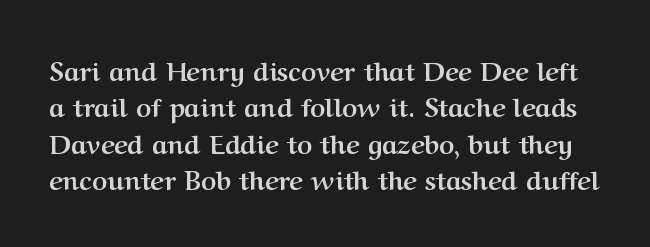
Q: Is the text bold? A: Yes.
Q: Is the text italic (slanted)? A: No, it is upright.
Q: Is the text underlined? A: No.
Q: Is the spacing between letters normal or unusually wide? A: Normal.
Q: Is the spacing between lines tight, normal or loose? A: Normal.
